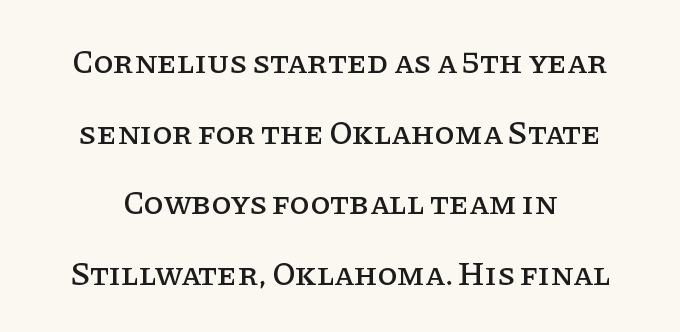
Q: Is the text italic (slanted)? A: No, it is upright.
Q: Is the typeface a serif or a sans-serif typeface? A: Serif.
Q: Is the text underlined? A: No.
Q: Is the spacing between letters normal or unusually wide? A: Normal.
Q: Is the spacing between lines tight, normal or loose? A: Loose.
Q: Width (condensed, normal, or wide)? A: Normal.
Q: Stroke contrast? A: Low.
Q: x-height? A: Large.
Q: Monospaced? A: No.
